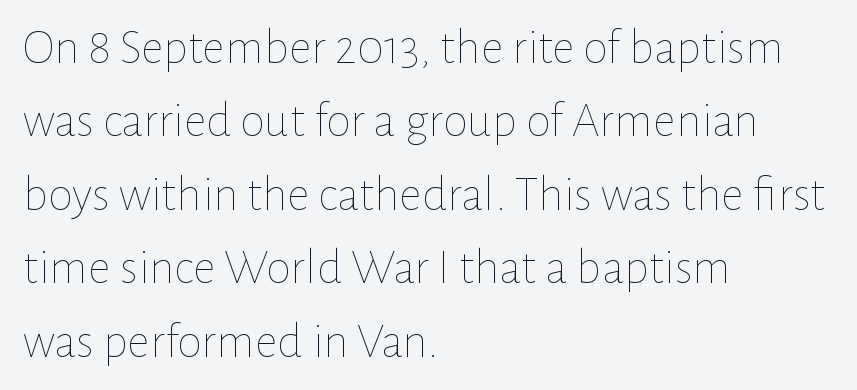
Q: Is the text bold? A: No.
Q: Is the text italic (slanted)? A: No, it is upright.
Q: Is the text underlined? A: No.
Q: How is the paragraph aligned? A: Left-aligned.
Q: Is the spacing between letters normal or unusually wide? A: Normal.
Q: Is the spacing between lines tight, normal or loose? A: Normal.
Q: Width (condensed, normal, or wide)? A: Normal.
Q: Stroke contrast? A: Low.
Q: x-height? A: Medium.
Q: Monospaced? A: No.
